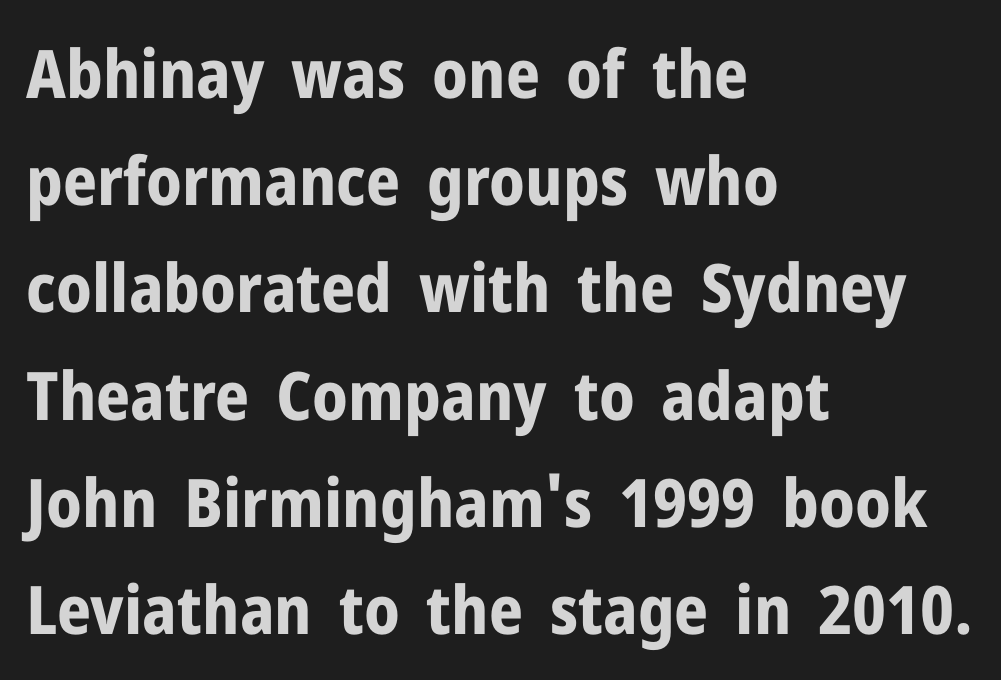
Q: Is the text bold? A: Yes.
Q: Is the text italic (slanted)? A: No, it is upright.
Q: Is the typeface a serif or a sans-serif typeface? A: Sans-serif.
Q: Is the text underlined? A: No.
Q: How is the paragraph aligned? A: Left-aligned.
Q: Is the spacing between letters normal or unusually wide? A: Normal.
Q: Is the spacing between lines tight, normal or loose? A: Normal.
Q: Width (condensed, normal, or wide)? A: Normal.
Q: Stroke contrast? A: Low.
Q: x-height? A: Medium.
Q: Monospaced? A: No.
